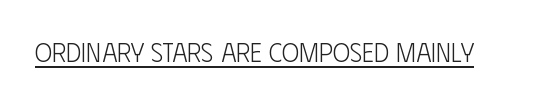
Q: Is the text bold? A: No.
Q: Is the text italic (slanted)? A: No, it is upright.
Q: Is the text underlined? A: Yes.
Q: Is the spacing between letters normal or unusually wide? A: Normal.
